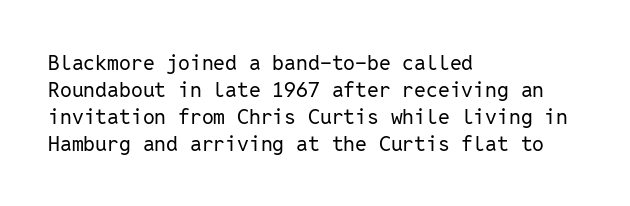
{"italic": "no", "bold": "no", "underline": "no", "align": "left", "line_spacing": "normal", "line_spacing_ratio": 1.28, "letter_spacing": "normal", "letter_spacing_em": 0.0, "glyph_px": 21}
